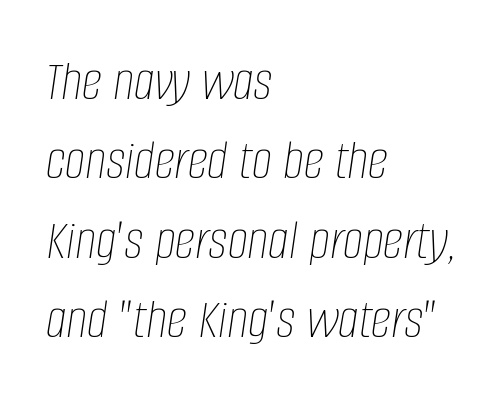
The letterforms sit shoulder to shoulder at normal distance. Successive baselines arrive at the customary interval. This rendering features lettering with no underline. Each letter keeps its own natural width here, so spacing adapts to shape.
